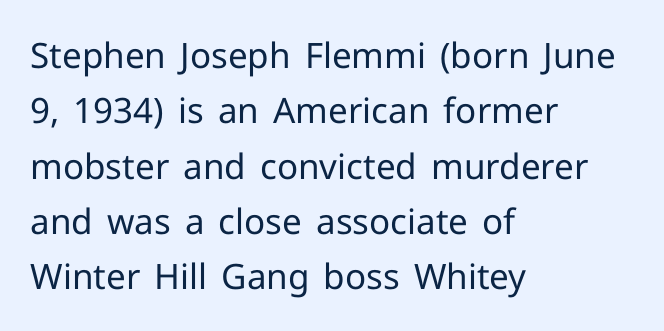
The image shows 35 px regular-weight sans-serif type, upright; set left-aligned, normal line spacing (1.58x), normal letter spacing, not underlined; low stroke contrast and a medium x-height.
